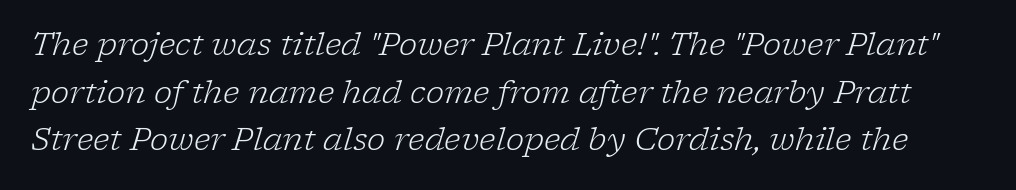
{"serif": "yes", "italic": "yes", "lean": "right", "slant_degrees": 17, "bold": "no", "weight": "light", "width": "normal", "stroke_contrast": "low", "x_height": "medium", "monospaced": "no", "underline": "no", "line_spacing": "normal", "line_spacing_ratio": 1.54, "letter_spacing": "normal", "letter_spacing_em": 0.0, "glyph_px": 31}
